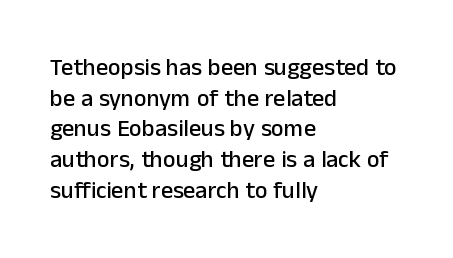
These lines stack with their left ends in a neat column. This sample uses plain, unmodified letter spacing. Rows of type keep a routine distance in the vertical direction. The glyphs are unaccompanied by any horizontal stroke below them. Vertical strokes here are truly vertical.
